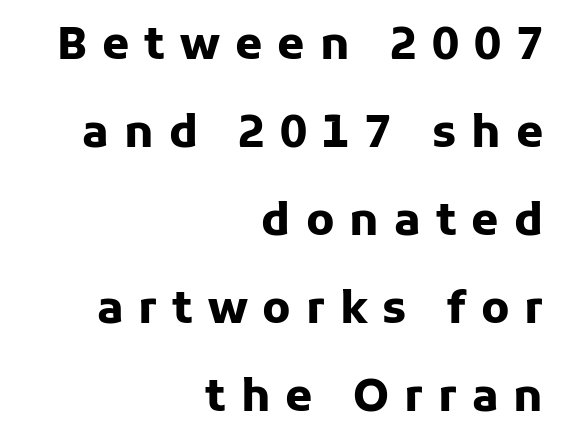
The image shows 44 px heavy sans-serif type, upright; set right-aligned, loose line spacing (2.0x), unusually wide letter spacing (+0.34 em), not underlined; low stroke contrast and a medium x-height.
